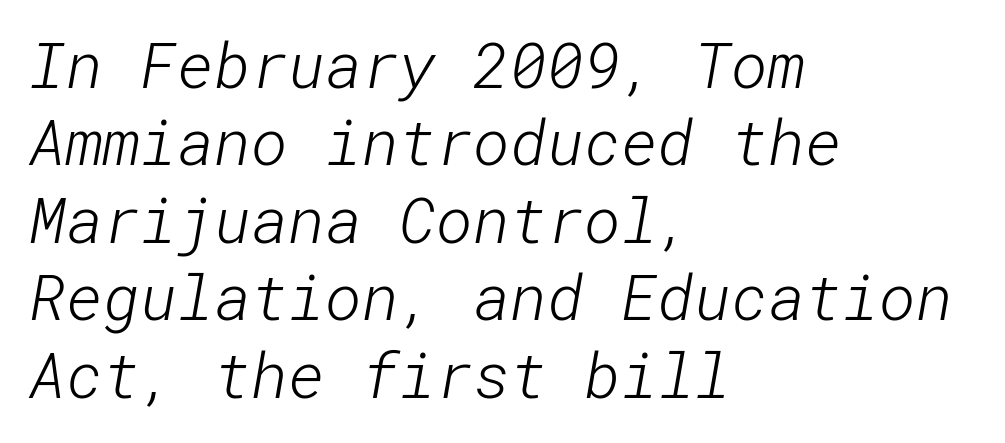
{"serif": "no", "bold": "no", "weight": "light", "width": "normal", "stroke_contrast": "low", "x_height": "medium", "underline": "no", "align": "left", "line_spacing_ratio": 1.23, "letter_spacing": "normal", "letter_spacing_em": 0.0, "glyph_px": 63}
